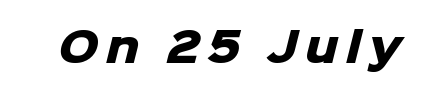
The image shows 41 px heavy sans-serif type; set not underlined; low stroke contrast and a medium x-height.
